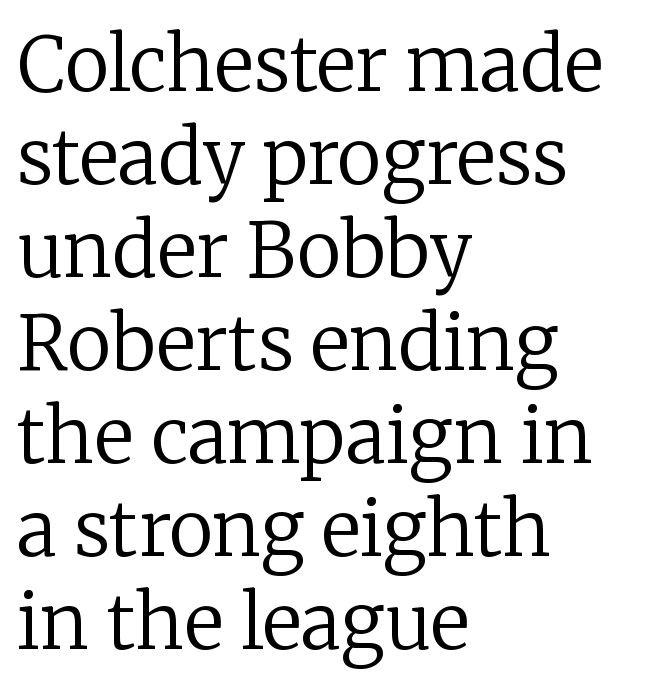
Q: Is the text bold? A: No.
Q: Is the text italic (slanted)? A: No, it is upright.
Q: Is the typeface a serif or a sans-serif typeface? A: Serif.
Q: Is the text underlined? A: No.
Q: How is the paragraph aligned? A: Left-aligned.
Q: Is the spacing between letters normal or unusually wide? A: Normal.
Q: Width (condensed, normal, or wide)? A: Normal.
Q: Stroke contrast? A: Low.
Q: x-height? A: Medium.
Q: Monospaced? A: No.
